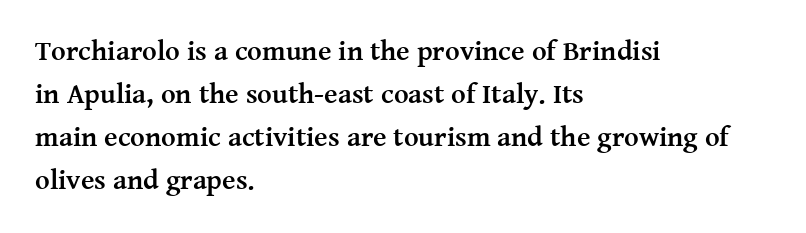
Q: Is the text bold? A: Yes.
Q: Is the text italic (slanted)? A: No, it is upright.
Q: Is the typeface a serif or a sans-serif typeface? A: Serif.
Q: Is the text underlined? A: No.
Q: How is the paragraph aligned? A: Left-aligned.
Q: Is the spacing between letters normal or unusually wide? A: Normal.
Q: Is the spacing between lines tight, normal or loose? A: Normal.
Q: Width (condensed, normal, or wide)? A: Normal.
Q: Stroke contrast? A: Medium.
Q: x-height? A: Medium.
Q: Monospaced? A: No.
